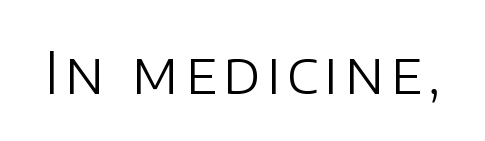
Varying glyph widths throughout — classic text-font behaviour. You can tell it's not italic because the verticals are truly vertical. Has an underline been added? It has not. The characters are drawn with everyday or finer stroke widths. The typeface chosen for these lines omits serifs.
